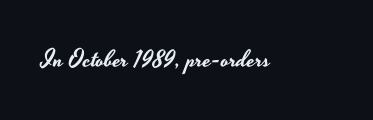
{"underline": "no", "letter_spacing": "normal", "letter_spacing_em": 0.0, "glyph_px": 24}
